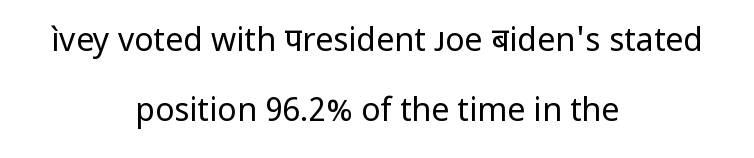
Q: Is the text bold? A: No.
Q: Is the text italic (slanted)? A: No, it is upright.
Q: Is the typeface a serif or a sans-serif typeface? A: Sans-serif.
Q: Is the text underlined? A: No.
Q: How is the paragraph aligned? A: Centered.
Q: Is the spacing between letters normal or unusually wide? A: Normal.
Q: Is the spacing between lines tight, normal or loose? A: Loose.
Q: Width (condensed, normal, or wide)? A: Normal.
Q: Stroke contrast? A: Low.
Q: x-height? A: Medium.
Q: Monospaced? A: No.
